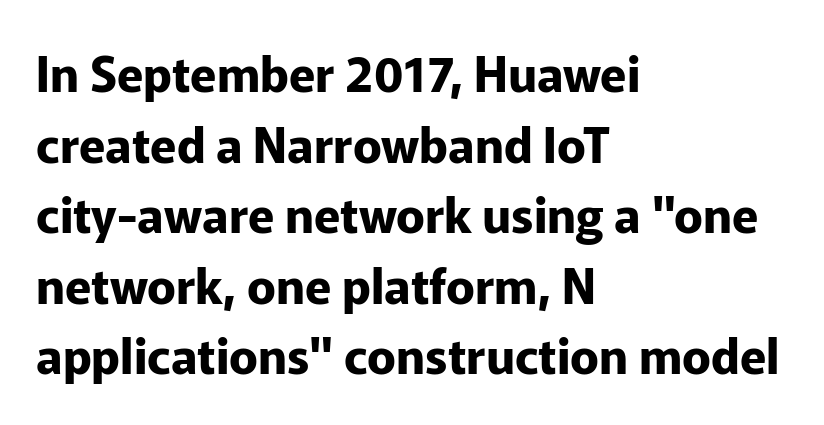
{"serif": "no", "italic": "no", "bold": "yes", "weight": "bold", "width": "normal", "stroke_contrast": "low", "x_height": "medium", "monospaced": "no", "underline": "no", "align": "left", "line_spacing": "normal", "line_spacing_ratio": 1.47, "letter_spacing": "normal", "letter_spacing_em": 0.0, "glyph_px": 48}
